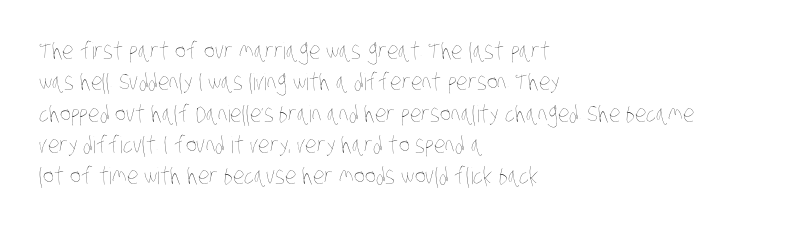
Q: Is the text bold? A: No.
Q: Is the text underlined? A: No.
Q: How is the paragraph aligned? A: Left-aligned.
Q: Is the spacing between letters normal or unusually wide? A: Normal.
Q: Is the spacing between lines tight, normal or loose? A: Normal.
